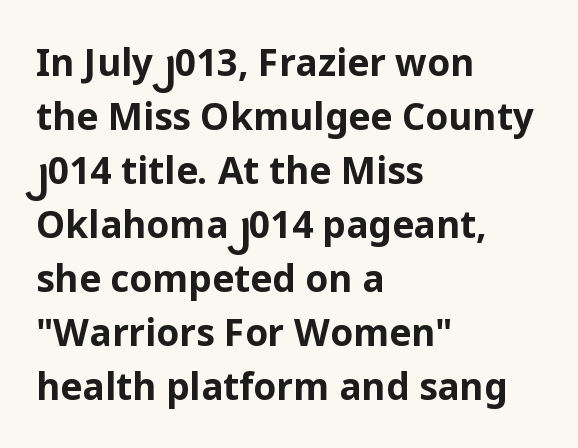
Q: Is the text bold? A: Yes.
Q: Is the text italic (slanted)? A: No, it is upright.
Q: Is the typeface a serif or a sans-serif typeface? A: Sans-serif.
Q: Is the text underlined? A: No.
Q: How is the paragraph aligned? A: Left-aligned.
Q: Is the spacing between letters normal or unusually wide? A: Normal.
Q: Is the spacing between lines tight, normal or loose? A: Normal.
Q: Width (condensed, normal, or wide)? A: Normal.
Q: Stroke contrast? A: Low.
Q: x-height? A: Medium.
Q: Monospaced? A: No.
